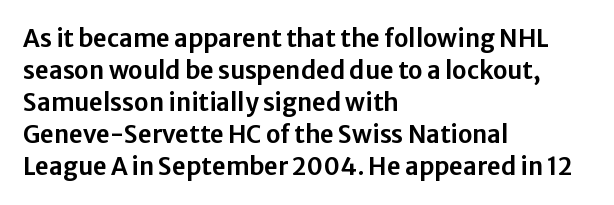
The image shows 24 px text type, upright; set left-aligned, normal line spacing (1.33x), normal letter spacing, not underlined.
